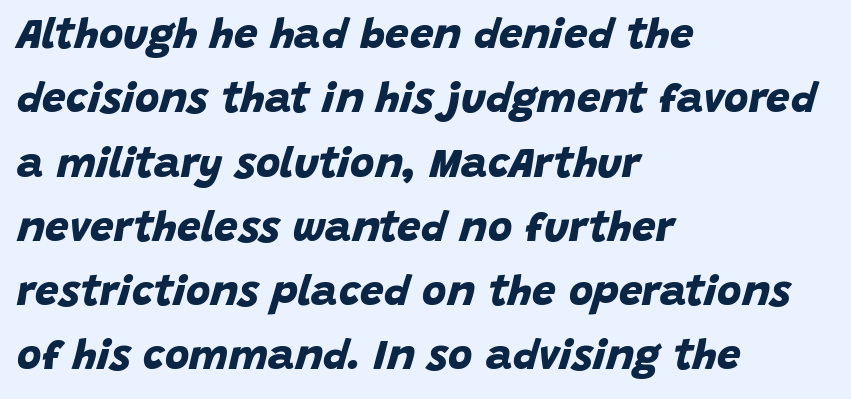
The foot of each line stays bare and open. Quick note: interline space is typical. No feet cap the strokes, marking this as sans-serif type. Compared with an ordinary text face, these strokes are far heavier — a full bold. Do the characters align in a grid? No, the font is proportional.
